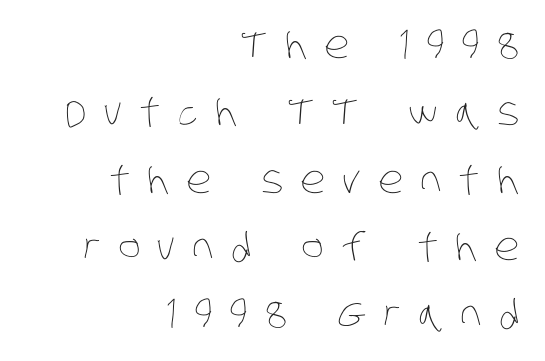
The image shows 38 px thin, condensed type; set right-aligned, line spacing 1.77x, unusually wide letter spacing (+0.45 em), not underlined; low stroke contrast and a large x-height.
